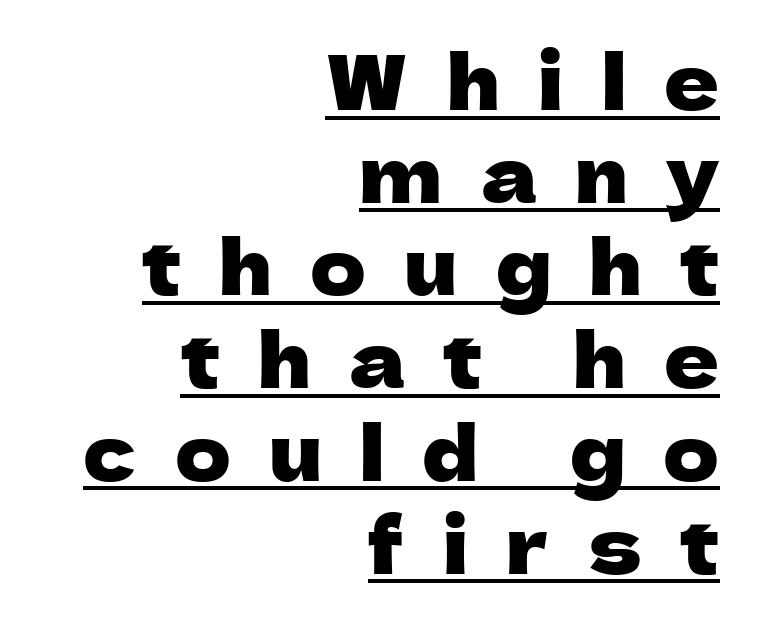
Do the letters lean? They stand straight. Varying glyph widths throughout — classic text-font behaviour. The face used here is rendered with a markedly widened letterfit. One-word summary of the alignment: right. In designer terms, the underline attribute is active on this setting. What kind of face is this? One without serifs — a sans.
